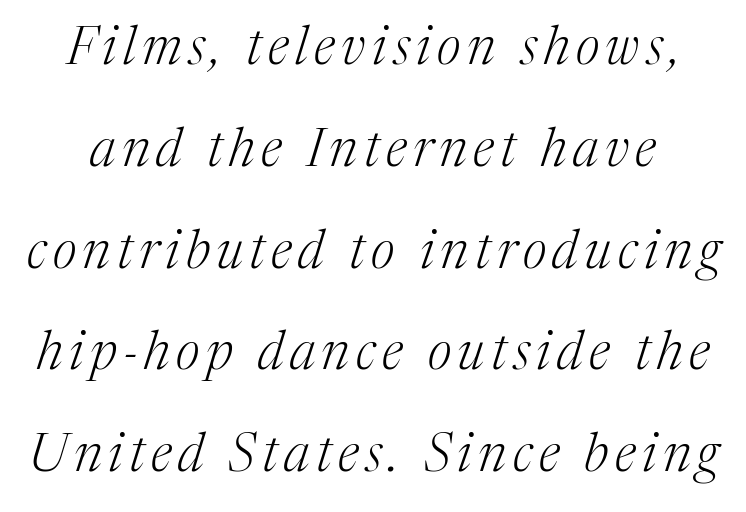
{"serif": "yes", "italic": "yes", "lean": "right", "slant_degrees": 17, "bold": "no", "weight": "light", "width": "normal", "stroke_contrast": "medium", "x_height": "medium", "monospaced": "no", "underline": "no", "line_spacing": "loose", "line_spacing_ratio": 1.92, "glyph_px": 53}
